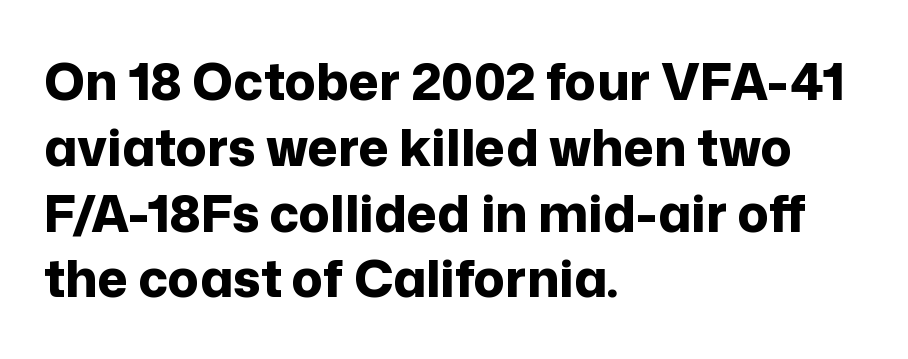
The image shows 51 px bold sans-serif type, upright; set left-aligned, normal line spacing (1.29x), normal letter spacing, not underlined; low stroke contrast and a medium x-height.
